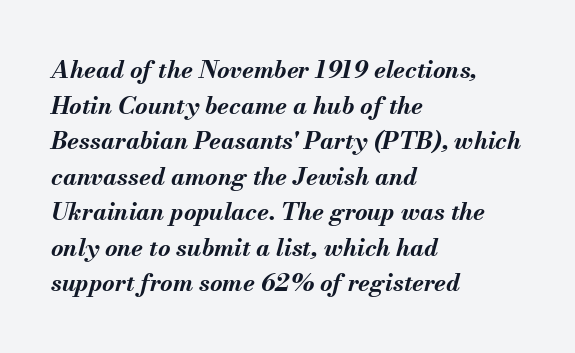
{"italic": "yes", "lean": "right", "slant_degrees": 13, "bold": "yes", "underline": "no", "align": "left", "line_spacing": "normal", "line_spacing_ratio": 1.48, "letter_spacing": "normal", "letter_spacing_em": 0.0, "glyph_px": 24}
